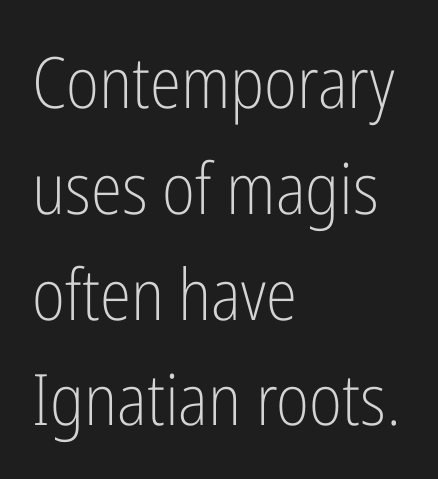
Q: Is the text bold? A: No.
Q: Is the text italic (slanted)? A: No, it is upright.
Q: Is the typeface a serif or a sans-serif typeface? A: Sans-serif.
Q: Is the text underlined? A: No.
Q: How is the paragraph aligned? A: Left-aligned.
Q: Is the spacing between letters normal or unusually wide? A: Normal.
Q: Is the spacing between lines tight, normal or loose? A: Normal.
Q: Width (condensed, normal, or wide)? A: Condensed.
Q: Stroke contrast? A: Low.
Q: x-height? A: Medium.
Q: Monospaced? A: No.
